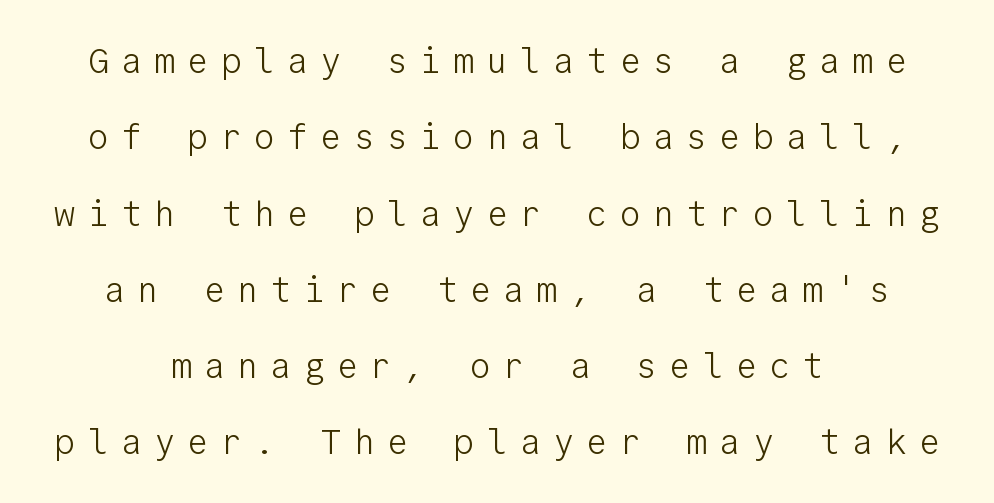
This reads as an unemphasized weight, regular at the heaviest. Do the characters align in a grid? Yes, the font is monospaced. The baseline area is clear. How are the letters spaced? Widely, with obvious added tracking. One glance says open: line gaps are wider than usual.
